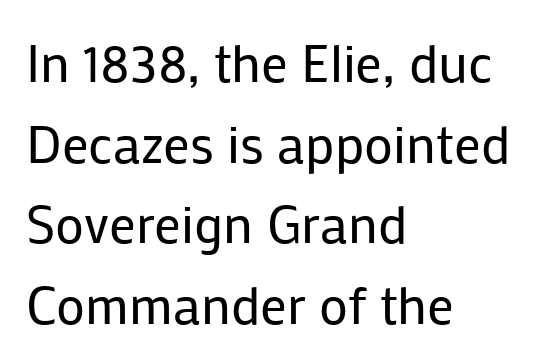
{"serif": "no", "italic": "no", "bold": "no", "weight": "regular", "width": "normal", "stroke_contrast": "low", "x_height": "medium", "monospaced": "no", "underline": "no", "align": "left", "line_spacing": "normal", "line_spacing_ratio": 1.52, "letter_spacing": "normal", "letter_spacing_em": 0.0, "glyph_px": 53}
